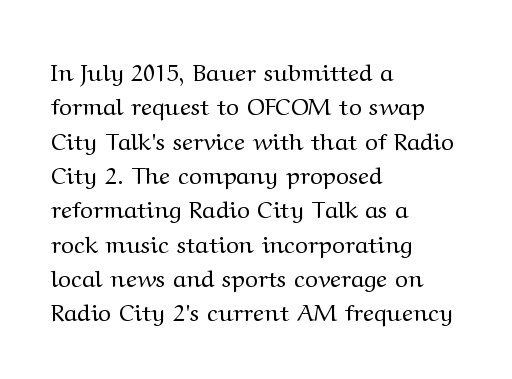
Q: Is the text bold? A: No.
Q: Is the text italic (slanted)? A: No, it is upright.
Q: Is the text underlined? A: No.
Q: How is the paragraph aligned? A: Left-aligned.
Q: Is the spacing between letters normal or unusually wide? A: Normal.
Q: Is the spacing between lines tight, normal or loose? A: Normal.
